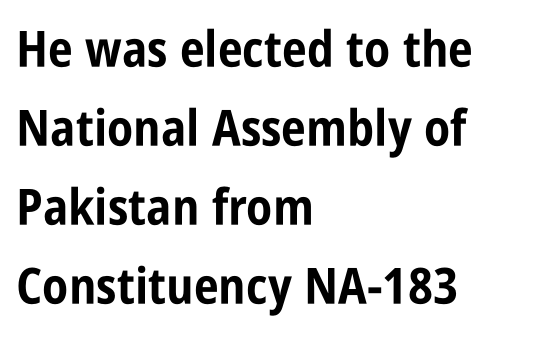
The image shows 50 px bold, condensed sans-serif type, upright; set left-aligned, normal line spacing (1.58x), normal letter spacing, not underlined; low stroke contrast and a large x-height.
